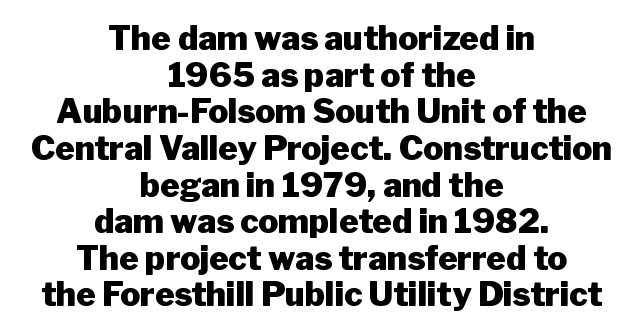
The image shows 33 px heavy sans-serif type, upright; set centered, tight line spacing (1.11x), normal letter spacing, not underlined; low stroke contrast and a medium x-height.
